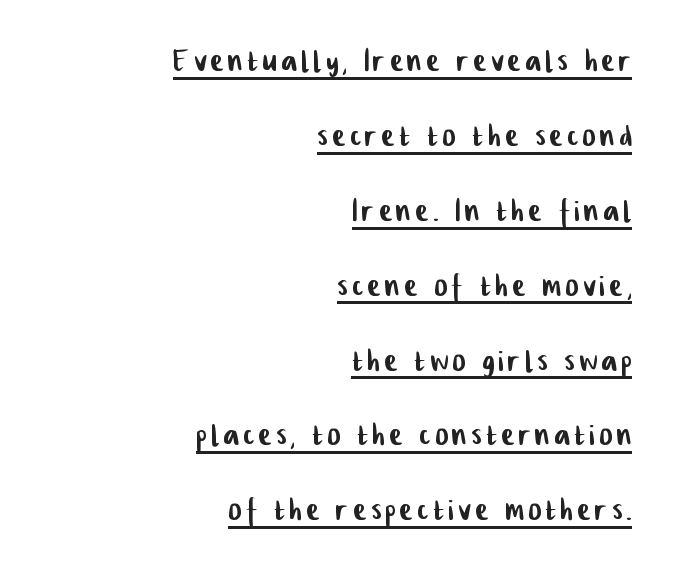
The line-height multiplier appears high, well above default. A baseline rule has been typeset under these characters. Varying glyph widths throughout — classic text-font behaviour. The letters carry no serifs — their stems end cleanly without finishing strokes. Line ends are locked; line starts wander.
